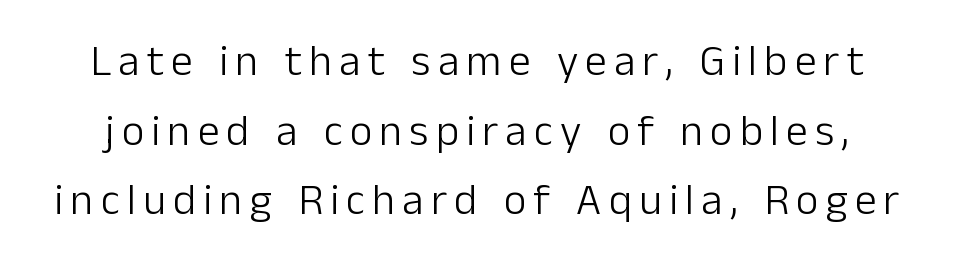
The image shows 44 px light sans-serif type, upright; set normal line spacing (1.58x), not underlined; low stroke contrast and a medium x-height.
